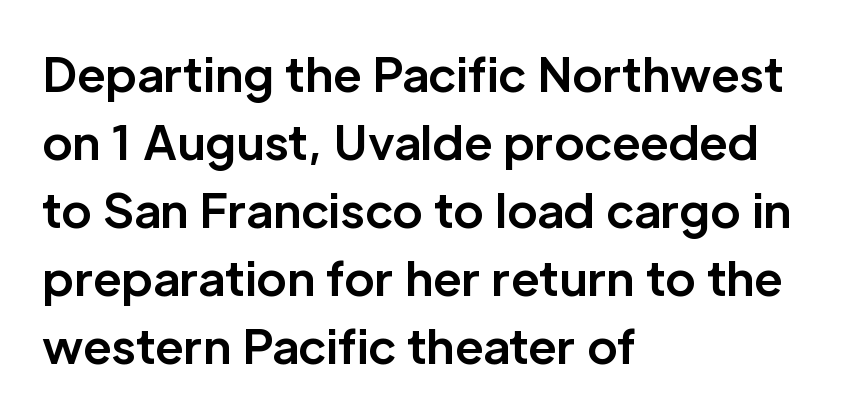
{"serif": "no", "italic": "no", "bold": "yes", "weight": "bold", "width": "normal", "stroke_contrast": "low", "x_height": "medium", "monospaced": "no", "underline": "no", "align": "left", "line_spacing": "normal", "line_spacing_ratio": 1.48, "letter_spacing": "normal", "letter_spacing_em": 0.0, "glyph_px": 46}
